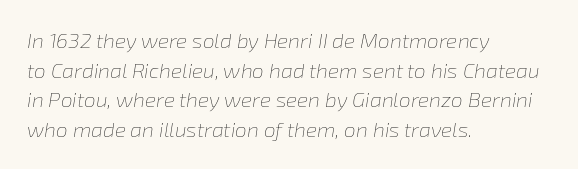
The rows are spaced the way most documents space them. No chunkiness to these letters — they're not bold. All the whitespace from short lines collects on the right. The words here are not underlined. Nobody touched the tracking dial on this one. Would a proofreader flag this as italicized? Yes.
